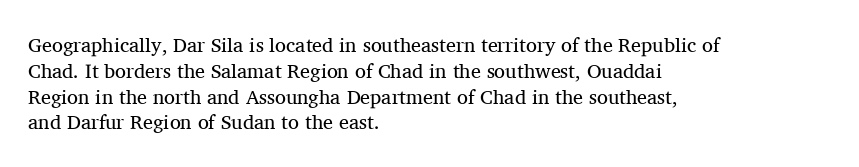
Q: Is the text bold? A: No.
Q: Is the text italic (slanted)? A: No, it is upright.
Q: Is the text underlined? A: No.
Q: How is the paragraph aligned? A: Left-aligned.
Q: Is the spacing between letters normal or unusually wide? A: Normal.
Q: Is the spacing between lines tight, normal or loose? A: Normal.
